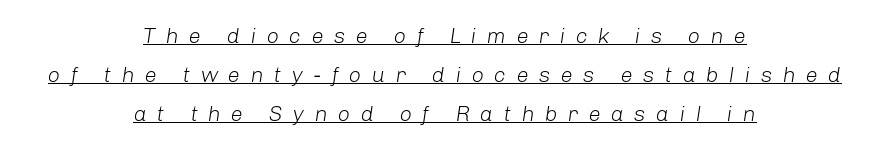
The rendered words wear a rule along their underside. Slant detected: the letters are inclined. Honestly, the letter spacing is so wide it's the main thing you notice. Stem width sits at or under what a default text font uses. A centered setting, common on invitations and titles, is used for this passage.
